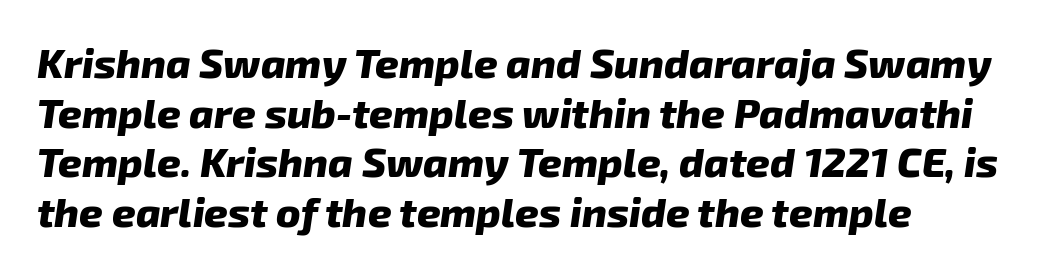
Caption: standard tracking, unaltered. Underline: absent. Italic: yes, the glyphs are oblique. Looks like regular typesetting: each glyph gets only the width it needs. Weight check: bold — yes, fully. Teacher's note: observe the even left margin — that is flush-left alignment.
